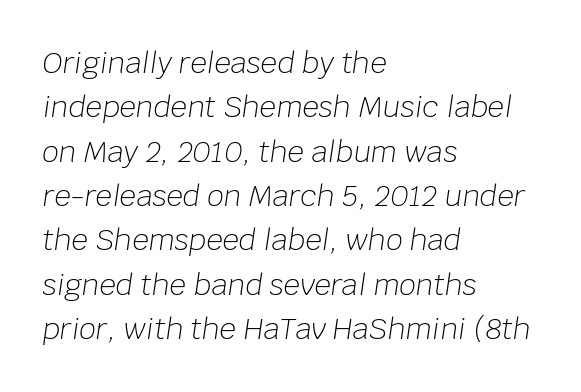
Q: Is the text bold? A: No.
Q: Is the text italic (slanted)? A: Yes, it leans right by about 8 degrees.
Q: Is the text underlined? A: No.
Q: How is the paragraph aligned? A: Left-aligned.
Q: Is the spacing between letters normal or unusually wide? A: Normal.
Q: Is the spacing between lines tight, normal or loose? A: Normal.
Q: Width (condensed, normal, or wide)? A: Normal.
Q: Stroke contrast? A: Low.
Q: x-height? A: Large.
Q: Monospaced? A: No.
